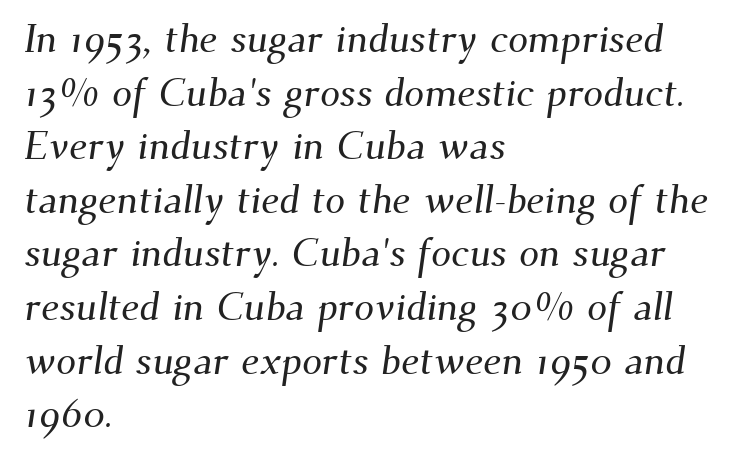
{"serif": "yes", "width": "normal", "stroke_contrast": "medium", "x_height": "small", "monospaced": "no", "underline": "no", "align": "left", "line_spacing": "normal", "line_spacing_ratio": 1.34, "letter_spacing": "normal", "letter_spacing_em": 0.0, "glyph_px": 40}
